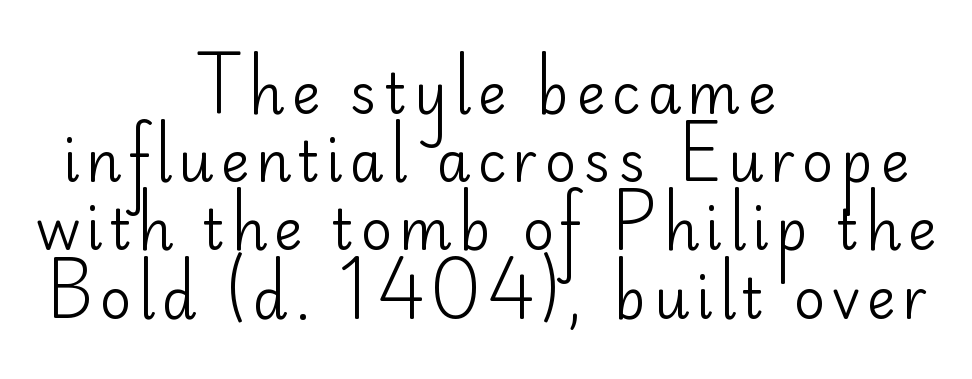
The image shows 55 px regular-weight sans-serif type, upright; set centered, line spacing 1.24x, not underlined; low stroke contrast and a small x-height.
